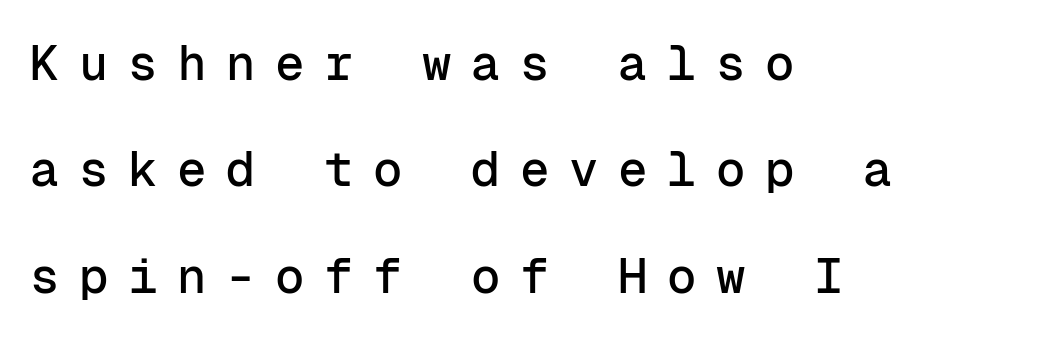
These lines stand farther apart than default settings would place them. A roman cut, with each character standing at attention. Inter-character spacing is expanded well beyond the font's built-in metrics. The zone under the glyphs is completely vacant. Think of a typewriter: that constant character pitch is what you see here.
